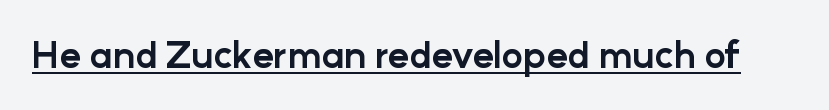
Q: Is the text bold? A: Yes.
Q: Is the text italic (slanted)? A: No, it is upright.
Q: Is the typeface a serif or a sans-serif typeface? A: Sans-serif.
Q: Is the text underlined? A: Yes.
Q: Is the spacing between letters normal or unusually wide? A: Normal.
Q: Width (condensed, normal, or wide)? A: Normal.
Q: Stroke contrast? A: Low.
Q: x-height? A: Medium.
Q: Monospaced? A: No.
